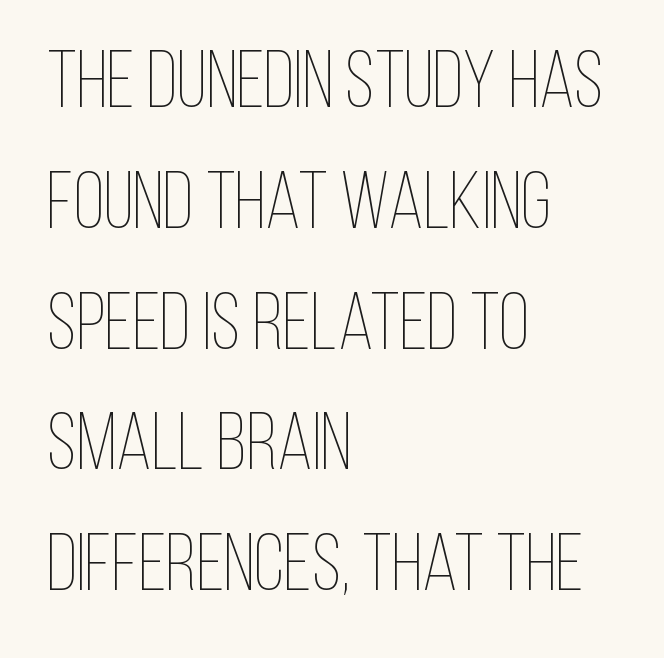
Q: Is the text bold? A: No.
Q: Is the text italic (slanted)? A: No, it is upright.
Q: Is the text underlined? A: No.
Q: How is the paragraph aligned? A: Left-aligned.
Q: Is the spacing between letters normal or unusually wide? A: Normal.
Q: Is the spacing between lines tight, normal or loose? A: Normal.
Q: Width (condensed, normal, or wide)? A: Condensed.
Q: Stroke contrast? A: Low.
Q: x-height? A: Large.
Q: Monospaced? A: No.
